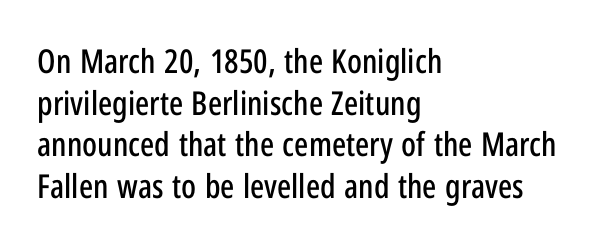
Posture: vertical. Spacing verdict: proportional, widths tailored to each character. The ragged edge is on the right, which tells us the setting is flush left. Each letter's strokes conclude bluntly, with no projecting serifs. Leading: standard. Descenders are the only things crossing below the line.
